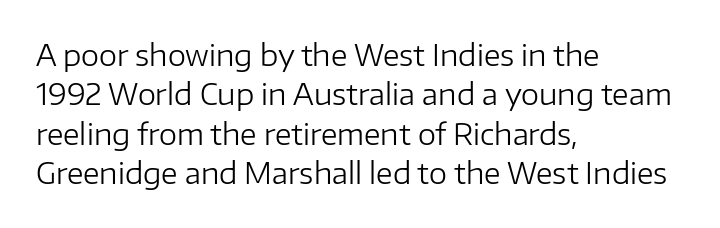
The image shows 29 px regular-weight sans-serif type, upright; set left-aligned, normal line spacing (1.36x), normal letter spacing, not underlined; low stroke contrast and a medium x-height.
